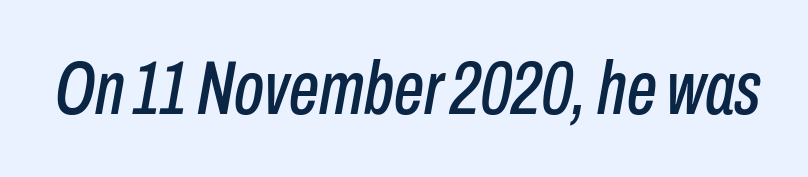
{"italic": "yes", "lean": "right", "slant_degrees": 10, "width": "condensed", "stroke_contrast": "low", "x_height": "medium", "monospaced": "no", "underline": "no", "letter_spacing": "normal", "letter_spacing_em": 0.0, "glyph_px": 76}
